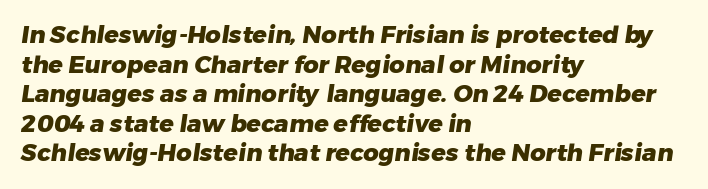
A classic flush-left, rag-right setting is used for this passage. You could call the tracking neutral — neither tight nor loose. The space directly below the letters is spotless. Weight check: bold — yes, fully.
